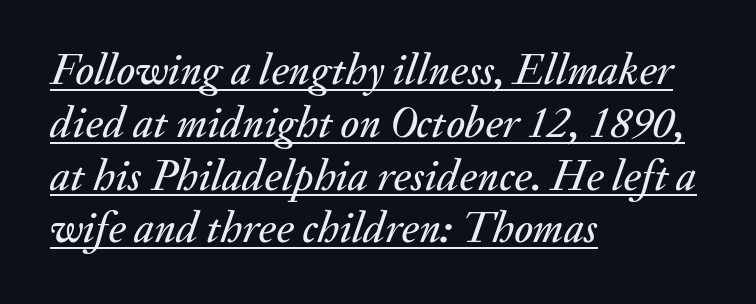
{"italic": "yes", "lean": "right", "slant_degrees": 20, "width": "normal", "stroke_contrast": "medium", "x_height": "small", "monospaced": "no", "underline": "yes", "align": "left", "line_spacing_ratio": 1.2, "letter_spacing": "normal", "letter_spacing_em": 0.0, "glyph_px": 44}
